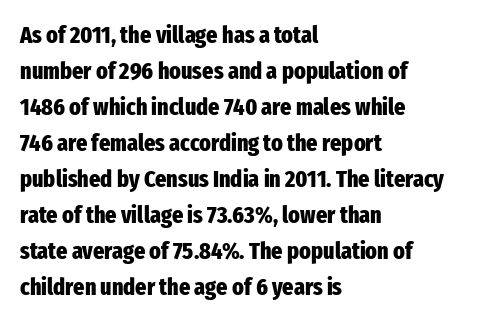
The image shows 24 px bold type, upright; set left-aligned, normal line spacing (1.5x), normal letter spacing, not underlined.
